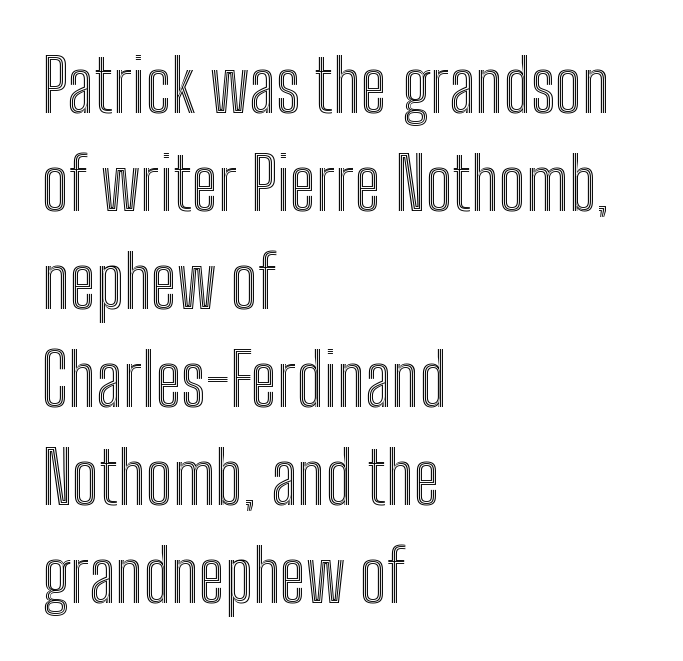
Q: Is the text italic (slanted)? A: No, it is upright.
Q: Is the text underlined? A: No.
Q: How is the paragraph aligned? A: Left-aligned.
Q: Is the spacing between letters normal or unusually wide? A: Normal.
Q: Is the spacing between lines tight, normal or loose? A: Normal.
Q: Width (condensed, normal, or wide)? A: Condensed.
Q: x-height? A: Medium.
Q: Monospaced? A: No.
